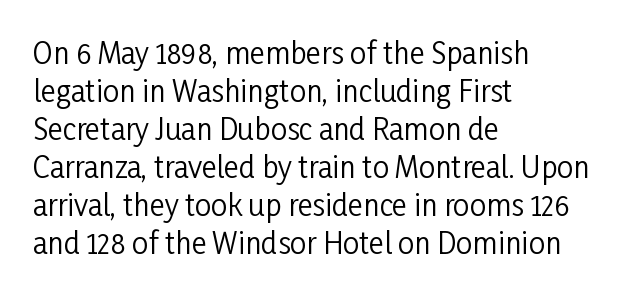
{"serif": "no", "italic": "no", "bold": "no", "weight": "regular", "width": "condensed", "stroke_contrast": "low", "x_height": "medium", "monospaced": "no", "underline": "no", "align": "left", "line_spacing": "normal", "line_spacing_ratio": 1.31, "letter_spacing": "normal", "letter_spacing_em": 0.0, "glyph_px": 29}
